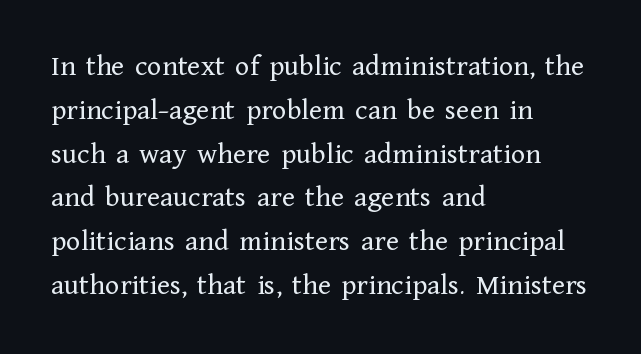
The typeface has the unassuming heft of standard copy or less. Think of a printed novel: that variable character pitch is what you see here. Honestly, there is no underline to notice here at all. Leading: standard.
